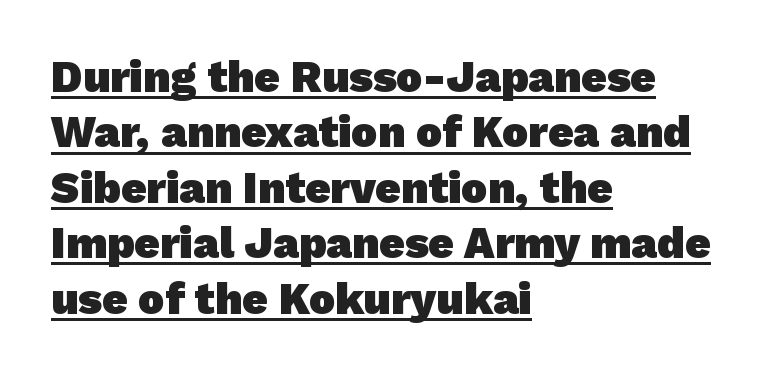
Q: Is the text bold? A: Yes.
Q: Is the typeface a serif or a sans-serif typeface? A: Sans-serif.
Q: Is the text underlined? A: Yes.
Q: How is the paragraph aligned? A: Left-aligned.
Q: Is the spacing between letters normal or unusually wide? A: Normal.
Q: Is the spacing between lines tight, normal or loose? A: Normal.
Q: Width (condensed, normal, or wide)? A: Normal.
Q: Stroke contrast? A: Low.
Q: x-height? A: Medium.
Q: Monospaced? A: No.
